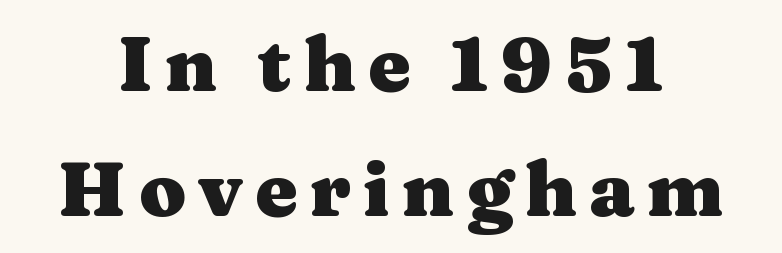
Q: Is the text bold? A: Yes.
Q: Is the text italic (slanted)? A: No, it is upright.
Q: Is the typeface a serif or a sans-serif typeface? A: Serif.
Q: Is the text underlined? A: No.
Q: How is the paragraph aligned? A: Centered.
Q: Is the spacing between lines tight, normal or loose? A: Normal.
Q: Width (condensed, normal, or wide)? A: Wide.
Q: Stroke contrast? A: Medium.
Q: x-height? A: Medium.
Q: Monospaced? A: No.
